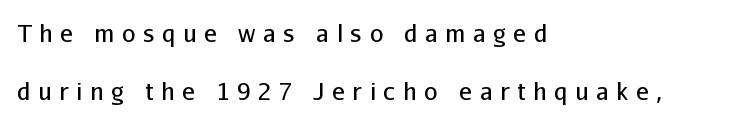
The image shows 24 px text type, upright; set left-aligned, loose line spacing (2.4x), unusually wide letter spacing (+0.32 em), not underlined.
